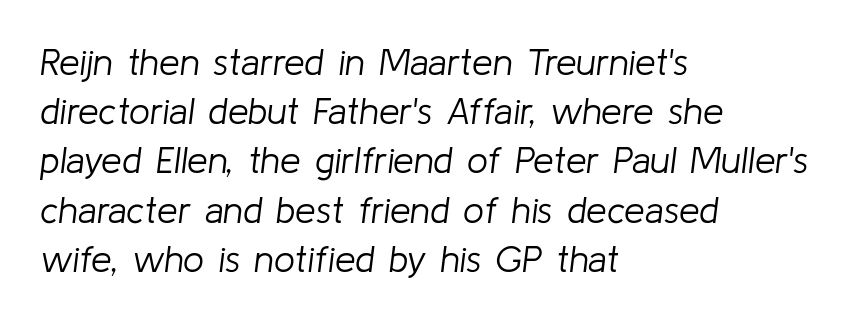
{"italic": "yes", "lean": "right", "slant_degrees": 8, "bold": "no", "weight": "light", "width": "normal", "stroke_contrast": "low", "x_height": "medium", "monospaced": "no", "underline": "no", "align": "left", "line_spacing": "normal", "line_spacing_ratio": 1.33, "letter_spacing": "normal", "letter_spacing_em": 0.0, "glyph_px": 37}
